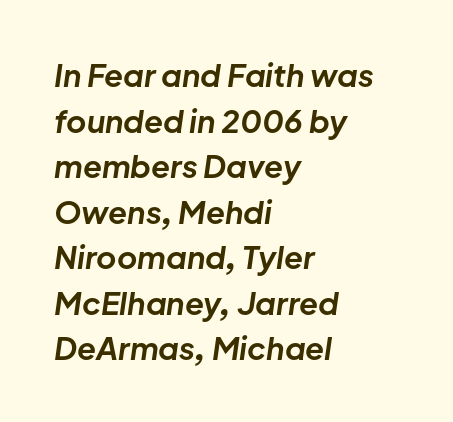
Successive baselines arrive at the customary interval. Summary of weight: heavy, a full bold. Reading down the block, your eye returns to a fixed left position each line. Does the lettering tilt? It does — this is italic. Nobody drew a line under any word here.
